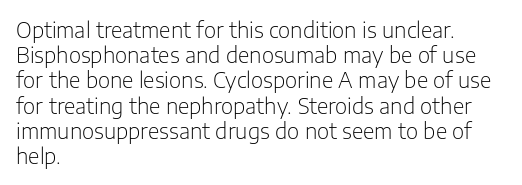
{"italic": "no", "bold": "no", "underline": "no", "align": "left", "line_spacing_ratio": 1.2, "letter_spacing": "normal", "letter_spacing_em": 0.0, "glyph_px": 21}
